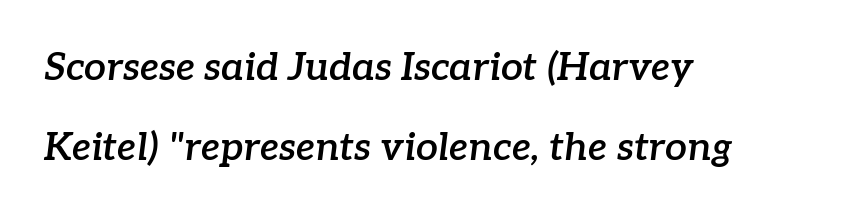
{"serif": "yes", "italic": "yes", "lean": "right", "slant_degrees": 7, "bold": "semi", "weight": "semibold", "width": "normal", "stroke_contrast": "low", "x_height": "medium", "monospaced": "no", "underline": "no", "align": "left", "line_spacing": "loose", "line_spacing_ratio": 2.06, "letter_spacing": "normal", "letter_spacing_em": 0.0, "glyph_px": 39}
